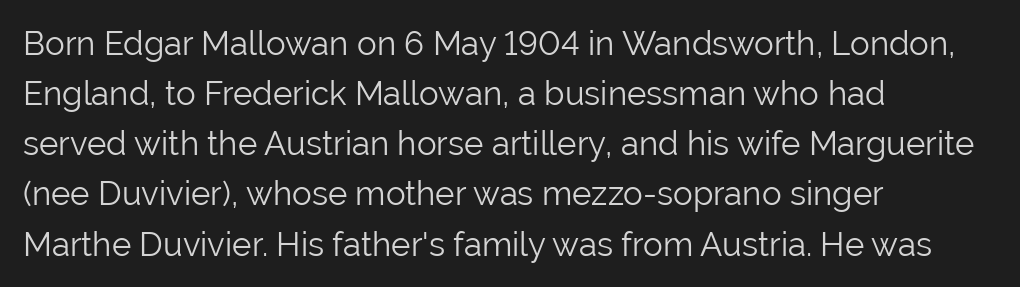
The image shows 33 px light sans-serif type, upright; set left-aligned, normal line spacing (1.52x), normal letter spacing, not underlined; low stroke contrast and a medium x-height.
